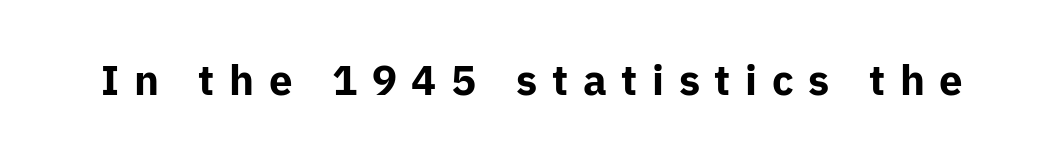
Short note: letters widely spaced. Quick note: not italic, upright. Strong, thick strokes mark this as bold type. This is sans-serif lettering, the kind often seen on screens and signage. The passage shown is typed in a proportional face where columns would drift. This rendering features lettering with no underline.
